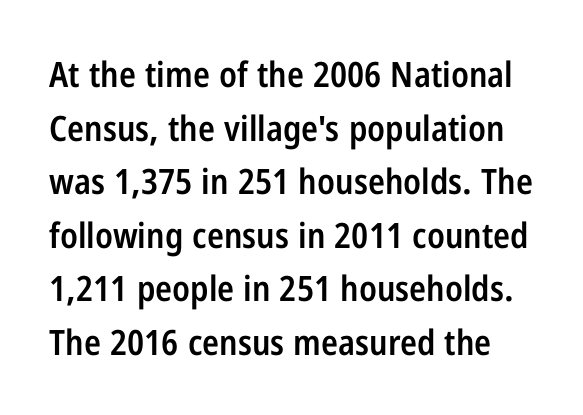
The image shows 35 px semibold, condensed sans-serif type, upright; set normal line spacing (1.53x), normal letter spacing, not underlined; low stroke contrast and a medium x-height.
